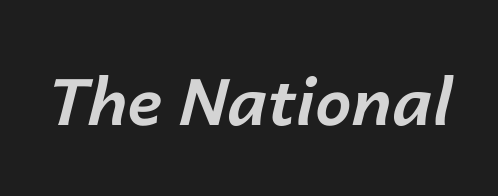
{"italic": "yes", "lean": "right", "slant_degrees": 14, "bold": "yes", "weight": "bold", "width": "normal", "stroke_contrast": "low", "x_height": "medium", "monospaced": "no", "underline": "no", "letter_spacing": "normal", "letter_spacing_em": 0.0, "glyph_px": 65}
